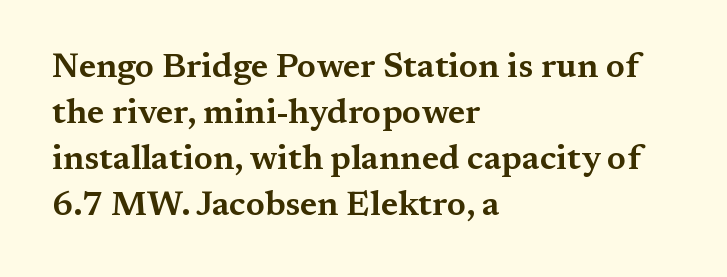
{"serif": "yes", "italic": "no", "width": "wide", "stroke_contrast": "medium", "x_height": "medium", "monospaced": "no", "underline": "no", "align": "left", "line_spacing": "normal", "line_spacing_ratio": 1.35, "letter_spacing": "normal", "letter_spacing_em": 0.0, "glyph_px": 34}
